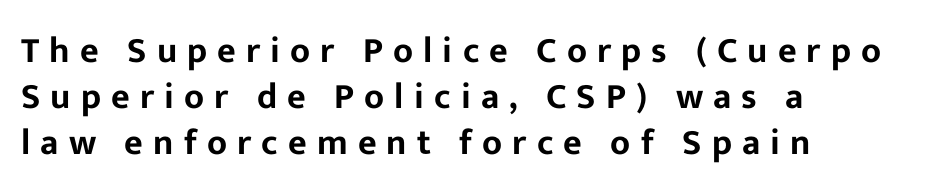
The setting favours the left margin, as ordinary paragraphs usually do. You could not count columns in this text — the font is proportionally spaced. The passage shown is not underscored anywhere. Are there feet on the stems? There aren't — it's a sans. The rows are spaced the way most documents space them.
